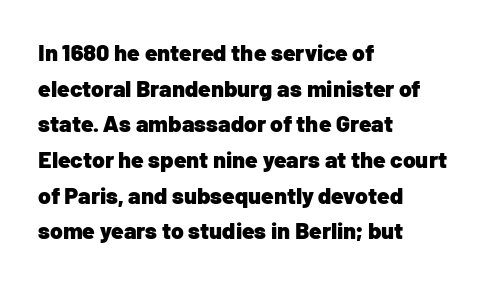
Q: Is the text bold? A: Yes.
Q: Is the text italic (slanted)? A: No, it is upright.
Q: Is the text underlined? A: No.
Q: How is the paragraph aligned? A: Left-aligned.
Q: Is the spacing between letters normal or unusually wide? A: Normal.
Q: Is the spacing between lines tight, normal or loose? A: Normal.
